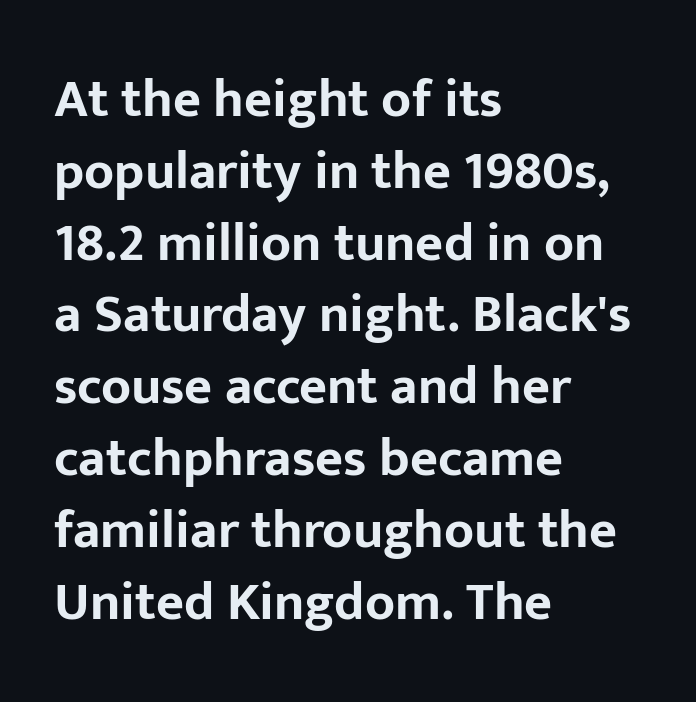
Q: Is the text bold? A: Yes.
Q: Is the text italic (slanted)? A: No, it is upright.
Q: Is the typeface a serif or a sans-serif typeface? A: Sans-serif.
Q: Is the text underlined? A: No.
Q: How is the paragraph aligned? A: Left-aligned.
Q: Is the spacing between letters normal or unusually wide? A: Normal.
Q: Is the spacing between lines tight, normal or loose? A: Normal.
Q: Width (condensed, normal, or wide)? A: Normal.
Q: Stroke contrast? A: Low.
Q: x-height? A: Medium.
Q: Monospaced? A: No.
